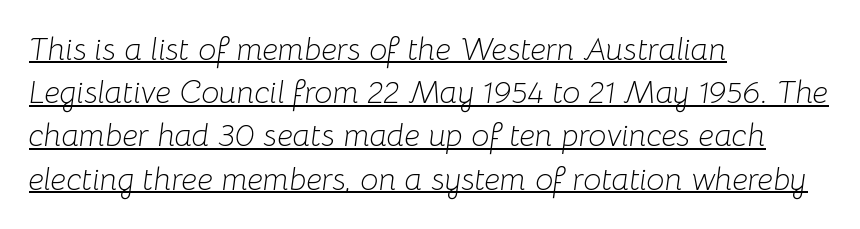
The image shows 32 px light type, italic (leaning right); set left-aligned, normal line spacing (1.35x), normal letter spacing, underlined; low stroke contrast and a medium x-height.
